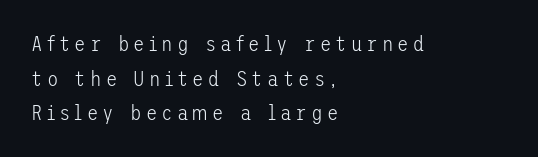
{"italic": "no", "bold": "no", "underline": "no", "align": "left", "line_spacing": "normal", "line_spacing_ratio": 1.65, "glyph_px": 21}
